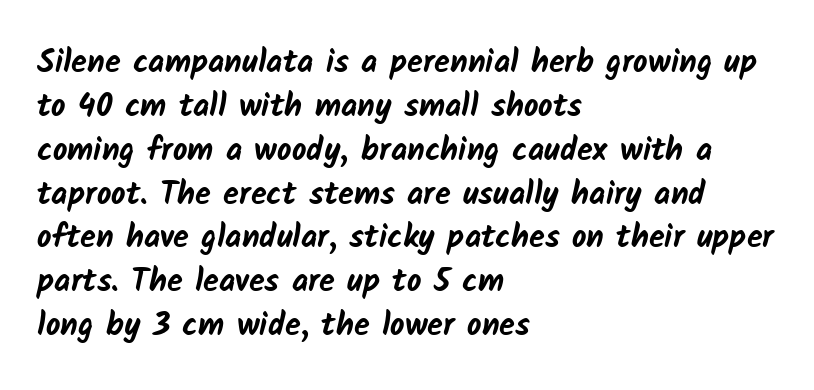
Character widths vary here, with narrow letters taking less room than wide ones. Quick note: underline off. Short and long lines alike share a common starting point at left. Does the type have serifs? No, each stem ends abruptly. Nobody touched the tracking dial on this one. Vertical spacing — default.
